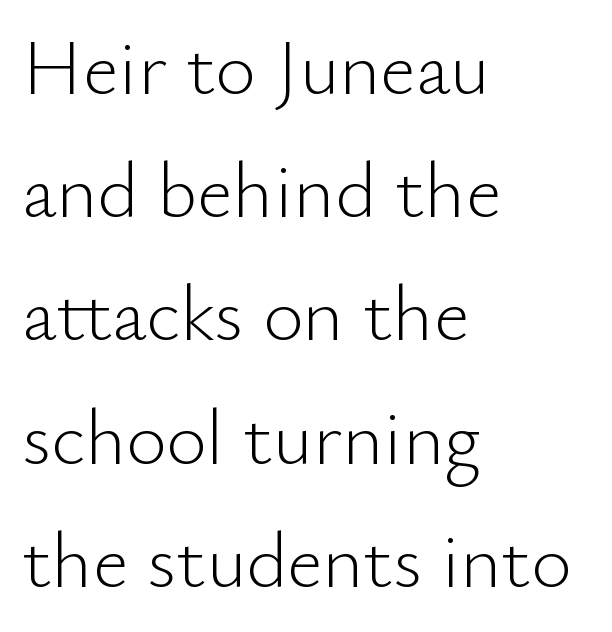
Q: Is the text bold? A: No.
Q: Is the text italic (slanted)? A: No, it is upright.
Q: Is the typeface a serif or a sans-serif typeface? A: Sans-serif.
Q: Is the text underlined? A: No.
Q: How is the paragraph aligned? A: Left-aligned.
Q: Is the spacing between letters normal or unusually wide? A: Normal.
Q: Is the spacing between lines tight, normal or loose? A: Normal.
Q: Width (condensed, normal, or wide)? A: Normal.
Q: Stroke contrast? A: Low.
Q: x-height? A: Small.
Q: Monospaced? A: No.
